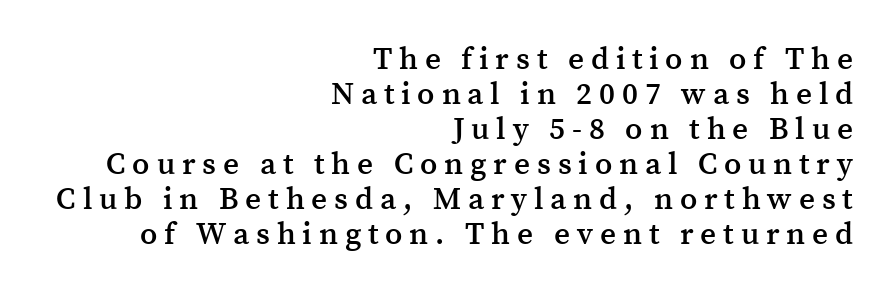
Q: Is the text bold? A: Semi-bold.
Q: Is the text italic (slanted)? A: No, it is upright.
Q: Is the typeface a serif or a sans-serif typeface? A: Serif.
Q: Is the text underlined? A: No.
Q: How is the paragraph aligned? A: Right-aligned.
Q: Is the spacing between letters normal or unusually wide? A: Unusually wide.
Q: Is the spacing between lines tight, normal or loose? A: Tight.
Q: Width (condensed, normal, or wide)? A: Normal.
Q: Stroke contrast? A: Medium.
Q: x-height? A: Medium.
Q: Monospaced? A: No.
